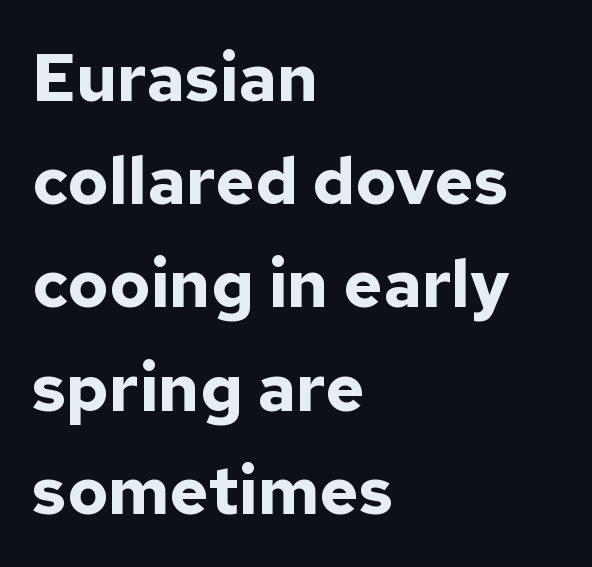
Q: Is the text bold? A: Yes.
Q: Is the text italic (slanted)? A: No, it is upright.
Q: Is the typeface a serif or a sans-serif typeface? A: Sans-serif.
Q: Is the text underlined? A: No.
Q: How is the paragraph aligned? A: Left-aligned.
Q: Is the spacing between letters normal or unusually wide? A: Normal.
Q: Is the spacing between lines tight, normal or loose? A: Normal.
Q: Width (condensed, normal, or wide)? A: Normal.
Q: Stroke contrast? A: Low.
Q: x-height? A: Medium.
Q: Monospaced? A: No.
